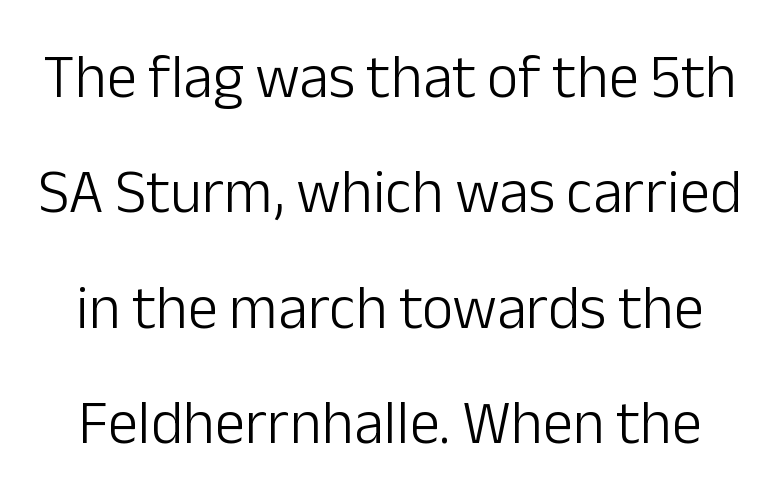
Q: Is the text bold? A: No.
Q: Is the text italic (slanted)? A: No, it is upright.
Q: Is the typeface a serif or a sans-serif typeface? A: Sans-serif.
Q: Is the text underlined? A: No.
Q: How is the paragraph aligned? A: Centered.
Q: Is the spacing between letters normal or unusually wide? A: Normal.
Q: Width (condensed, normal, or wide)? A: Normal.
Q: Stroke contrast? A: Low.
Q: x-height? A: Medium.
Q: Monospaced? A: No.
